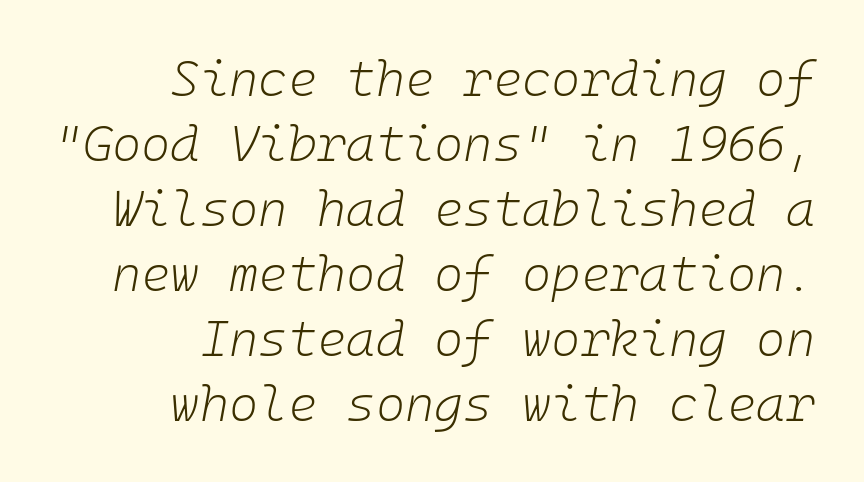
The image shows 50 px light type, italic (leaning right); set right-aligned, normal line spacing (1.3x), normal letter spacing, not underlined; low stroke contrast and a medium x-height.
